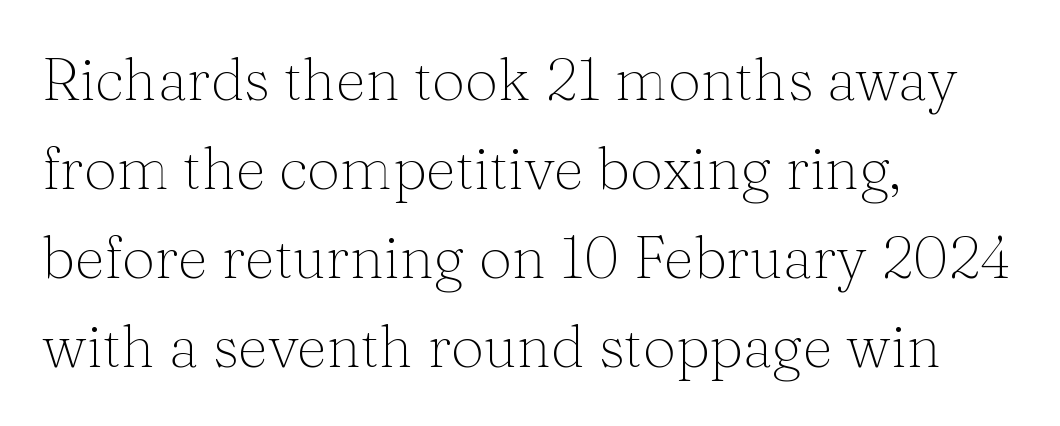
The image shows 59 px thin serif type, upright; set left-aligned, normal line spacing (1.51x), normal letter spacing, not underlined; medium stroke contrast and a medium x-height.
